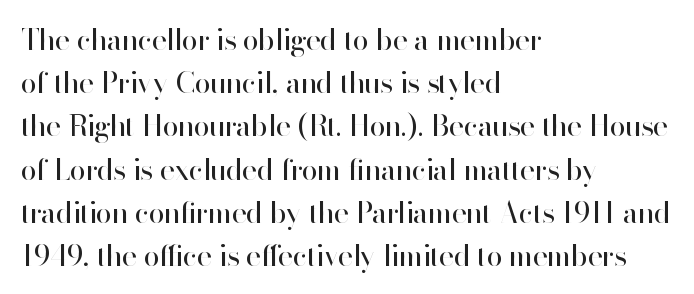
{"serif": "no", "italic": "no", "bold": "no", "weight": "regular", "width": "normal", "stroke_contrast": "high", "x_height": "small", "monospaced": "no", "underline": "no", "align": "left", "line_spacing": "normal", "line_spacing_ratio": 1.49, "letter_spacing": "normal", "letter_spacing_em": 0.0, "glyph_px": 29}
